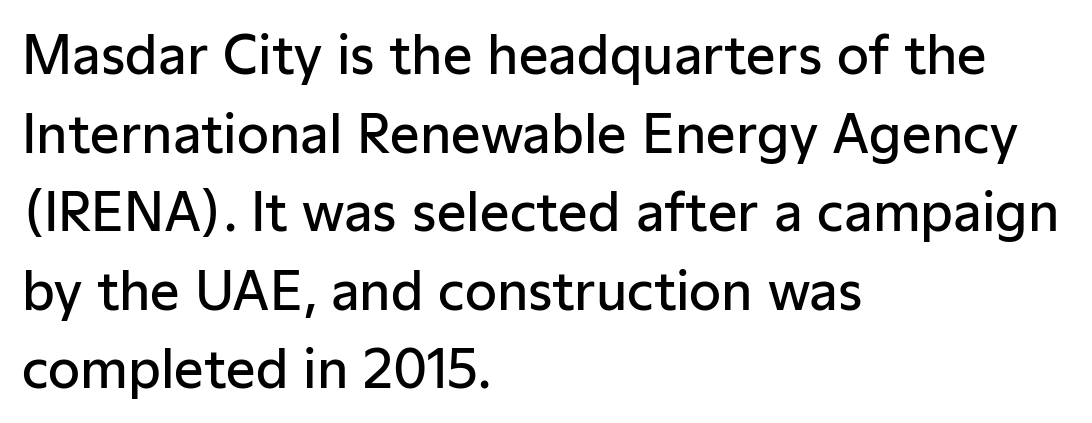
The image shows 52 px semibold sans-serif type, upright; set left-aligned, normal line spacing (1.51x), normal letter spacing, not underlined; low stroke contrast and a medium x-height.
